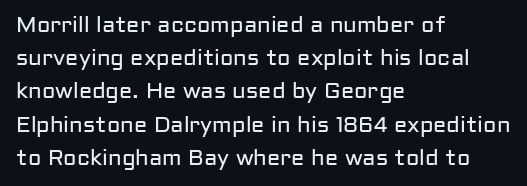
The image shows 22 px text type, upright; set left-aligned, normal line spacing (1.51x), normal letter spacing, not underlined.
